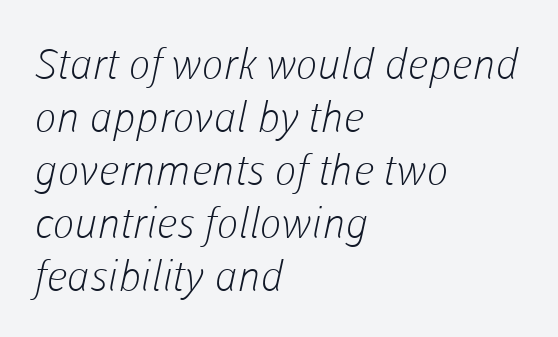
The image shows 42 px light sans-serif type; set left-aligned, normal line spacing (1.26x), normal letter spacing, not underlined; low stroke contrast and a medium x-height.
